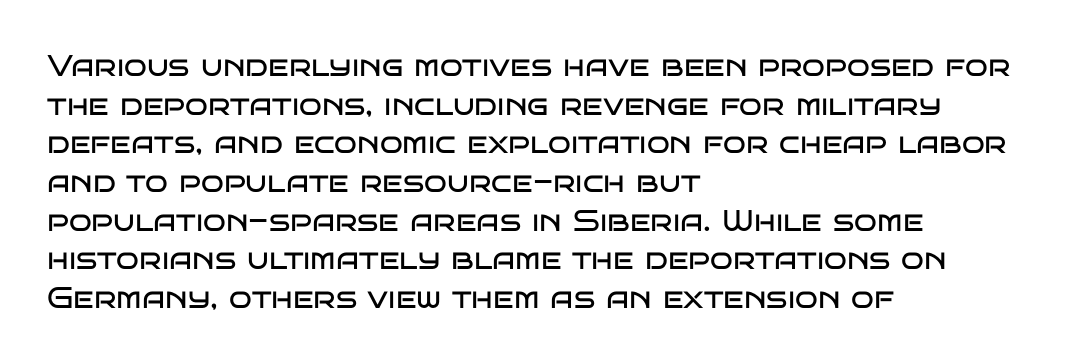
{"serif": "no", "italic": "no", "bold": "no", "weight": "regular", "width": "wide", "stroke_contrast": "low", "x_height": "large", "monospaced": "no", "underline": "no", "align": "left", "line_spacing": "normal", "line_spacing_ratio": 1.29, "letter_spacing": "normal", "letter_spacing_em": 0.0, "glyph_px": 30}
